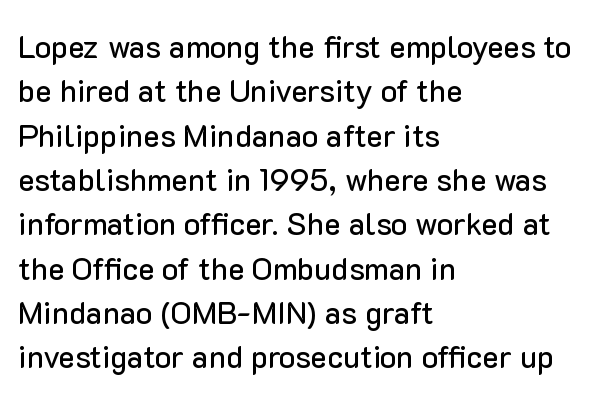
Is the letter spacing exaggerated? No — it looks like the ordinary default. The glyphs are unaccompanied by any horizontal stroke below them. Characters remain perfectly vertical along every line. How would I describe the line gaps? Plain and ordinary.
